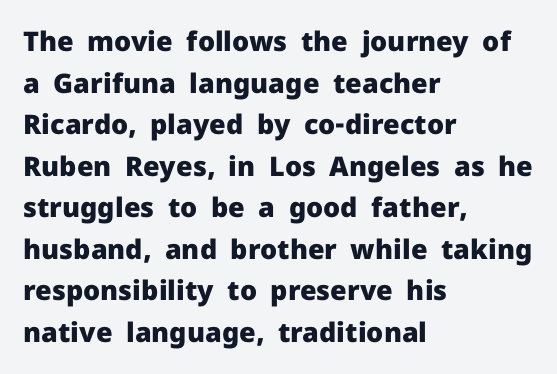
Q: Is the text bold? A: Yes.
Q: Is the text italic (slanted)? A: No, it is upright.
Q: Is the text underlined? A: No.
Q: How is the paragraph aligned? A: Left-aligned.
Q: Is the spacing between letters normal or unusually wide? A: Normal.
Q: Is the spacing between lines tight, normal or loose? A: Normal.
